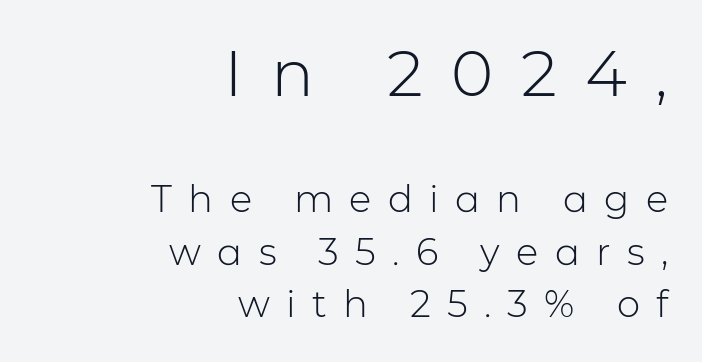
{"serif": "no", "italic": "no", "bold": "no", "weight": "light", "width": "normal", "stroke_contrast": "low", "x_height": "medium", "monospaced": "no", "underline": "no", "align": "right", "line_spacing": "normal", "line_spacing_ratio": 1.42, "letter_spacing": "wide", "letter_spacing_em": 0.44, "larger_block": "first", "size_ratio": 1.73, "glyph_px": 64}
